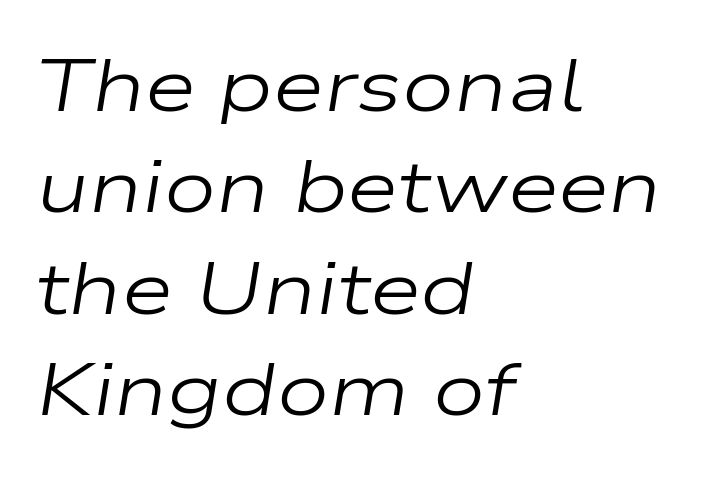
{"italic": "yes", "lean": "right", "slant_degrees": 9, "bold": "no", "weight": "regular", "width": "wide", "stroke_contrast": "low", "x_height": "medium", "monospaced": "no", "underline": "no", "align": "left", "line_spacing": "normal", "line_spacing_ratio": 1.37, "letter_spacing": "normal", "letter_spacing_em": 0.0, "glyph_px": 74}
